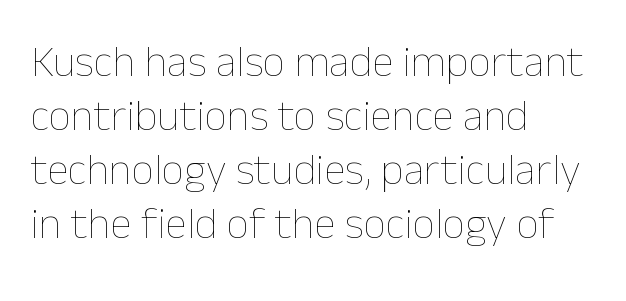
{"italic": "no", "bold": "no", "weight": "thin", "width": "normal", "stroke_contrast": "low", "x_height": "medium", "monospaced": "no", "underline": "no", "align": "left", "line_spacing_ratio": 1.23, "letter_spacing": "normal", "letter_spacing_em": 0.0, "glyph_px": 44}
